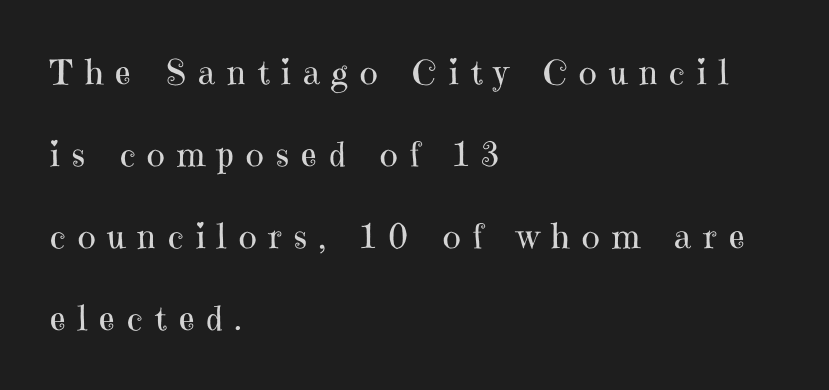
The image shows 34 px regular-weight serif type, upright; set left-aligned, loose line spacing (2.41x), unusually wide letter spacing (+0.36 em), not underlined; high stroke contrast and a medium x-height.
